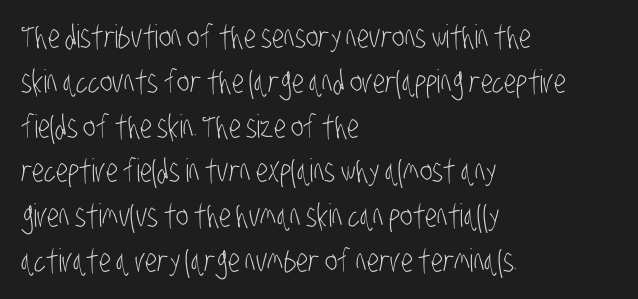
Typographically, this falls in the sans-serif category. Each line starts at the same left margin while the right side varies. No word sits above an underline. The tracking reads as untouched default to a designer's eye. Looks like regular typesetting: each glyph gets only the width it needs. The font sits on the lighter half of the weight spectrum, regular included.
